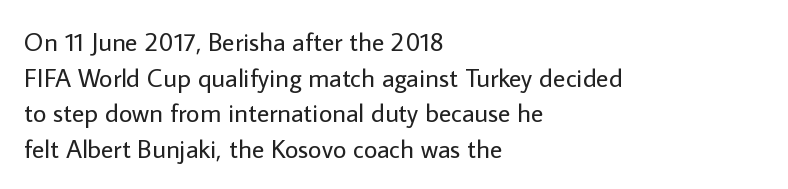
The line texture is even and compact thanks to regular tracking. Honestly, the row spacing looks completely unremarkable. Every row of glyphs begins at an identical x-position on the left. The letters stand straight up with perfectly vertical stems. Stroke thickness stays within the range of a standard reading face or lighter. Unmarked baselines from the first word to the last.
